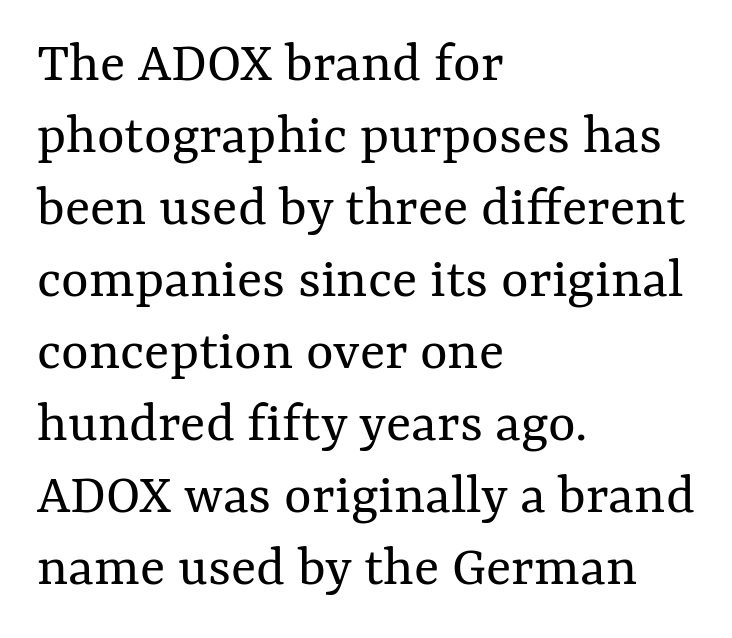
Proportional: the letters do not fall into vertical columns. The strip under each line holds only bare page. Reading down the block, your eye returns to a fixed left position each line. This rendering leaves character spacing at its baseline value. This sample uses an upright cut, with every glyph sitting square on the baseline.
